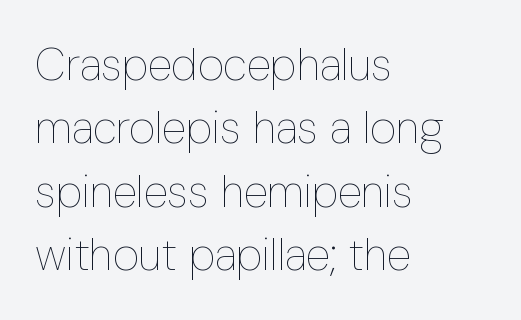
The image shows 45 px thin, condensed type, upright; set left-aligned, normal line spacing (1.41x), normal letter spacing, not underlined; low stroke contrast and a medium x-height.
